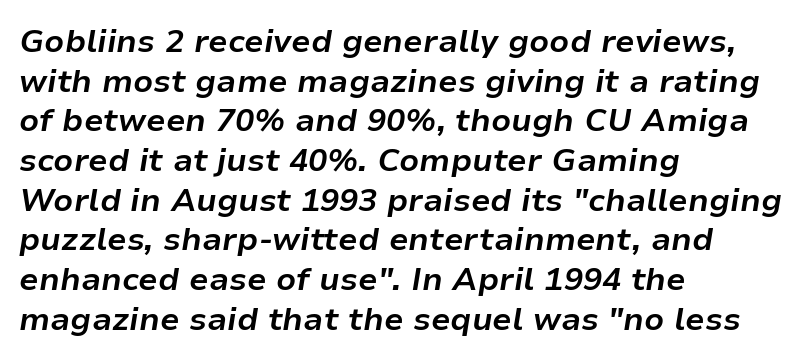
The image shows 32 px bold type, italic (leaning right); set left-aligned, line spacing 1.24x, normal letter spacing, not underlined; low stroke contrast and a medium x-height.
